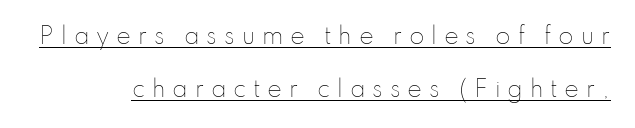
Tracking value appears strongly positive — letters spread wide. A light-to-regular cut is what we see here. Compared with undecorated copy, this sample adds a rule below the words. Upright lettering throughout. The lines are spread far apart with generous leading.
